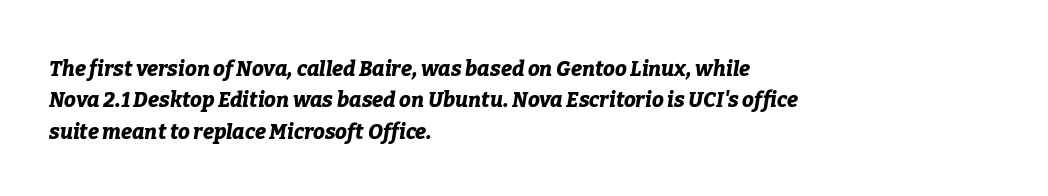
{"italic": "yes", "lean": "right", "slant_degrees": 9, "bold": "yes", "underline": "no", "align": "left", "line_spacing": "normal", "line_spacing_ratio": 1.49, "letter_spacing": "normal", "letter_spacing_em": 0.0, "glyph_px": 21}
